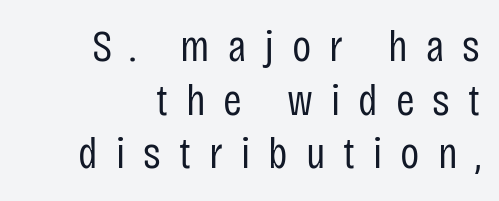
The image shows 45 px regular-weight, condensed sans-serif type, upright; set right-aligned, line spacing 1.19x, unusually wide letter spacing (+0.4 em), not underlined; low stroke contrast and a large x-height.
